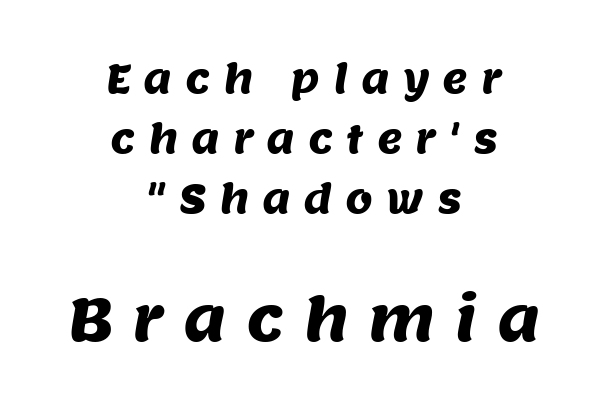
The image shows 59 px sans-serif type; set centered, normal line spacing (1.54x), unusually wide letter spacing (+0.33 em), not underlined; the second (bottom) block is 1.51x larger; medium stroke contrast and a large x-height.
